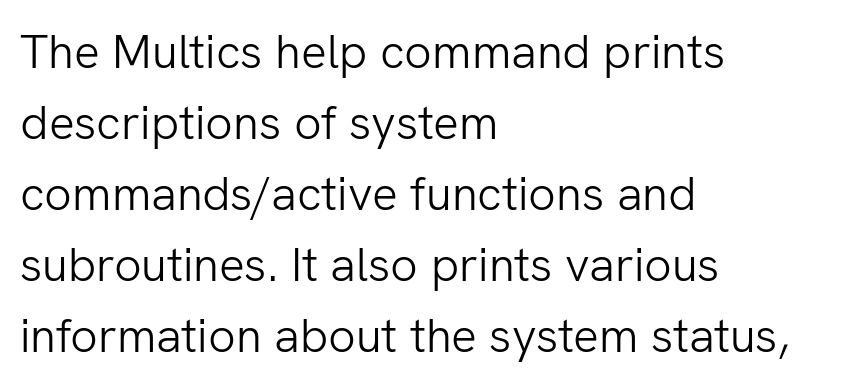
{"serif": "no", "italic": "no", "bold": "no", "weight": "light", "width": "normal", "stroke_contrast": "low", "x_height": "medium", "monospaced": "no", "underline": "no", "align": "left", "line_spacing": "normal", "line_spacing_ratio": 1.48, "letter_spacing": "normal", "letter_spacing_em": 0.0, "glyph_px": 48}
